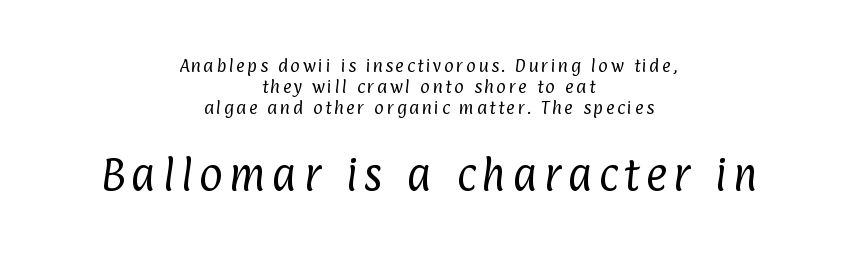
The image shows 37 px regular-weight, condensed sans-serif type; set centered, normal line spacing (1.41x), not underlined; the second (bottom) block is 2.47x larger; low stroke contrast and a medium x-height.
